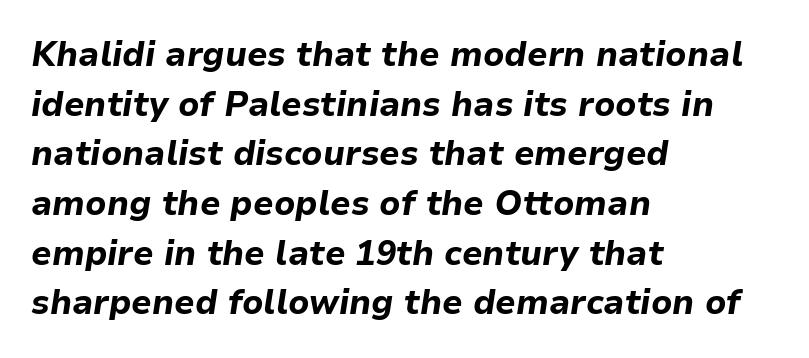
Q: Is the text bold? A: Yes.
Q: Is the text italic (slanted)? A: Yes, it leans right by about 9 degrees.
Q: Is the text underlined? A: No.
Q: How is the paragraph aligned? A: Left-aligned.
Q: Is the spacing between letters normal or unusually wide? A: Normal.
Q: Is the spacing between lines tight, normal or loose? A: Normal.
Q: Width (condensed, normal, or wide)? A: Normal.
Q: Stroke contrast? A: Low.
Q: x-height? A: Medium.
Q: Monospaced? A: No.
